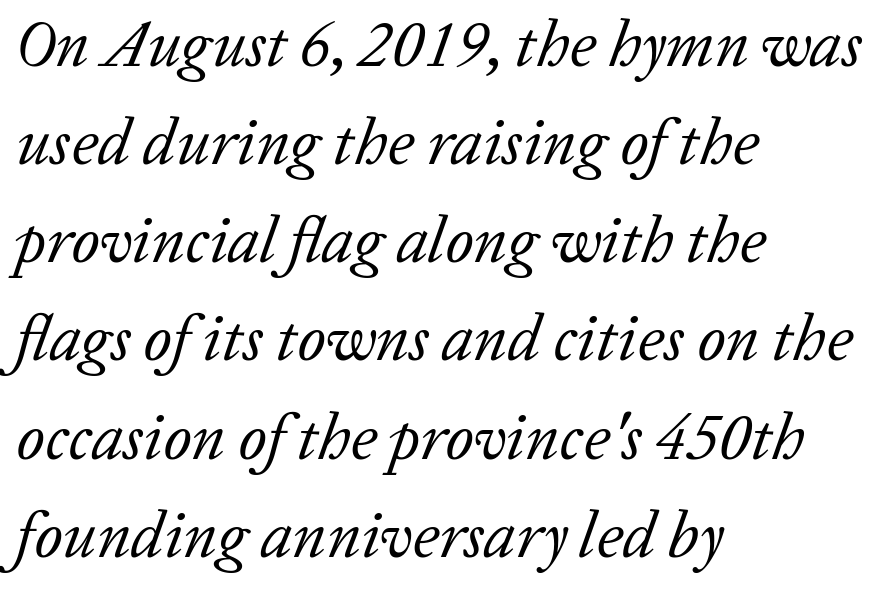
{"serif": "yes", "italic": "yes", "lean": "right", "slant_degrees": 20, "bold": "no", "weight": "regular", "width": "normal", "stroke_contrast": "low", "x_height": "medium", "monospaced": "no", "underline": "no", "align": "left", "line_spacing": "normal", "line_spacing_ratio": 1.51, "letter_spacing": "normal", "letter_spacing_em": 0.0, "glyph_px": 65}
